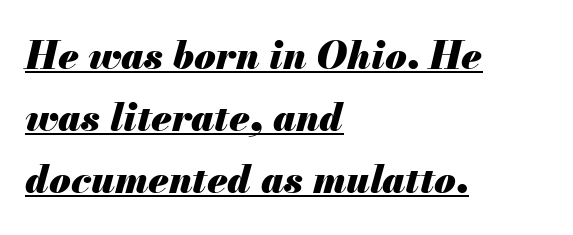
Q: Is the text bold? A: Yes.
Q: Is the text italic (slanted)? A: Yes, it leans right by about 13 degrees.
Q: Is the text underlined? A: Yes.
Q: How is the paragraph aligned? A: Left-aligned.
Q: Is the spacing between letters normal or unusually wide? A: Normal.
Q: Is the spacing between lines tight, normal or loose? A: Normal.
Q: Width (condensed, normal, or wide)? A: Normal.
Q: Stroke contrast? A: Medium.
Q: x-height? A: Small.
Q: Monospaced? A: No.
